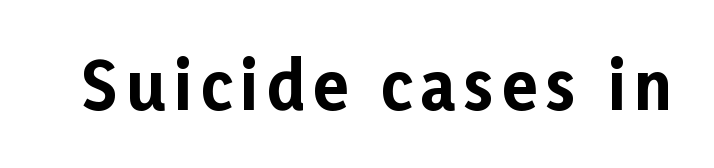
{"serif": "no", "italic": "no", "bold": "yes", "weight": "bold", "width": "normal", "stroke_contrast": "low", "x_height": "medium", "monospaced": "no", "underline": "no", "glyph_px": 65}
